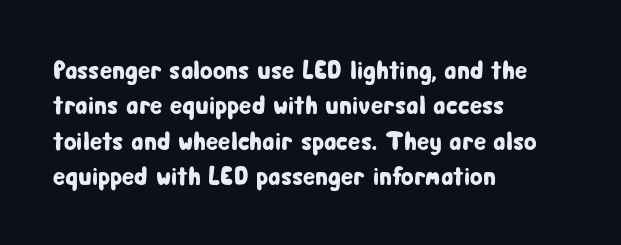
The image shows 26 px text type, upright; set left-aligned, normal line spacing (1.36x), normal letter spacing, not underlined.
